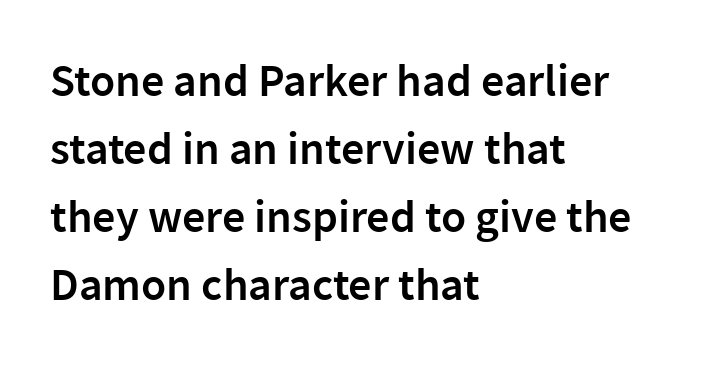
The image shows 46 px semibold sans-serif type, upright; set left-aligned, normal line spacing (1.48x), normal letter spacing, not underlined; low stroke contrast and a medium x-height.
